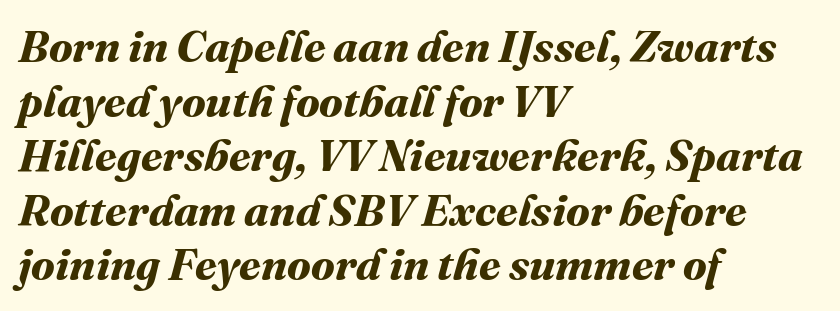
Q: Is the text bold? A: Yes.
Q: Is the text underlined? A: No.
Q: How is the paragraph aligned? A: Left-aligned.
Q: Is the spacing between letters normal or unusually wide? A: Normal.
Q: Width (condensed, normal, or wide)? A: Normal.
Q: Stroke contrast? A: Medium.
Q: x-height? A: Medium.
Q: Monospaced? A: No.
